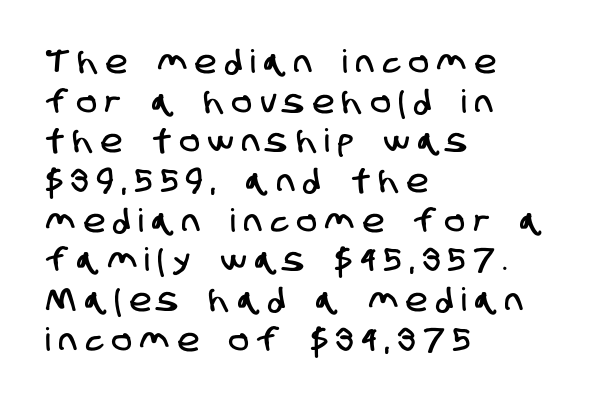
{"serif": "no", "width": "condensed", "stroke_contrast": "low", "x_height": "large", "monospaced": "no", "underline": "no", "align": "left", "line_spacing_ratio": 1.24, "letter_spacing": "wide", "letter_spacing_em": 0.28, "glyph_px": 32}
